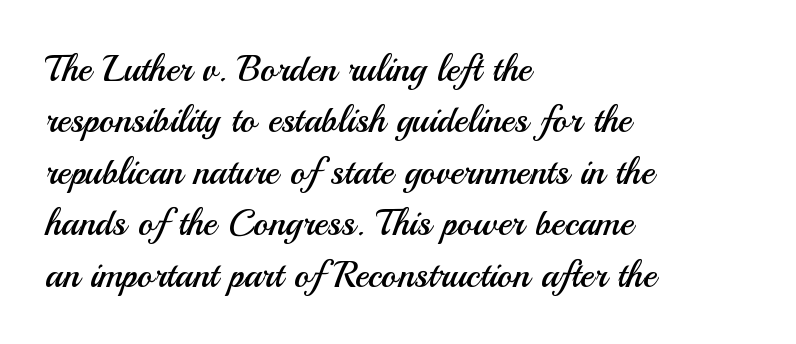
{"serif": "no", "bold": "no", "weight": "regular", "width": "normal", "stroke_contrast": "medium", "x_height": "small", "monospaced": "no", "underline": "no", "align": "left", "line_spacing": "normal", "line_spacing_ratio": 1.39, "letter_spacing": "normal", "letter_spacing_em": 0.0, "glyph_px": 37}
